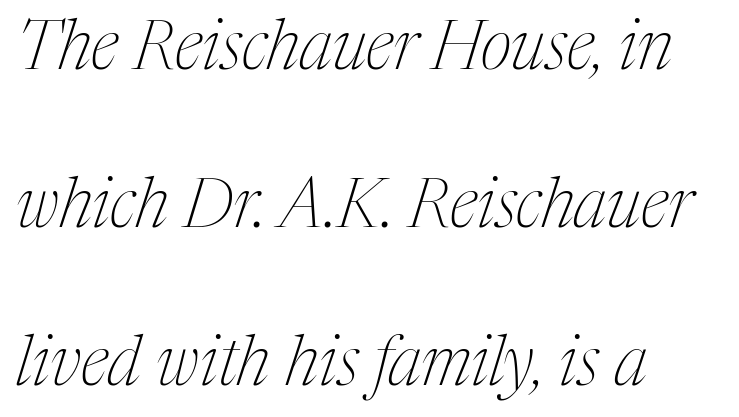
The image shows 68 px thin, condensed serif type, italic (leaning right); set left-aligned, loose line spacing (2.32x), normal letter spacing, not underlined; medium stroke contrast and a medium x-height.
